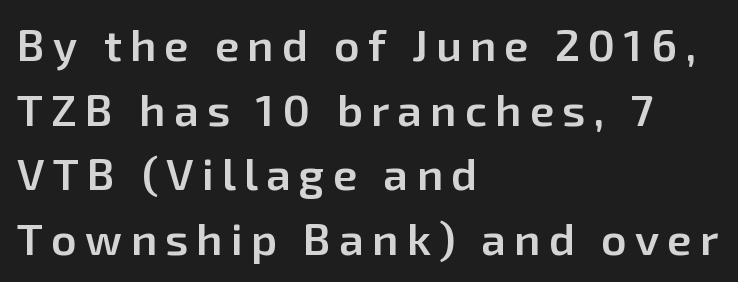
Style check: upright. What kind of face is this? One without serifs — a sans. Has an underline been added? It has not. Leading matches the norm, producing a regular column. Do the characters align in a grid? No, the font is proportional. The rendering uses a semibold face; strokes are thickened but not to full bold.
